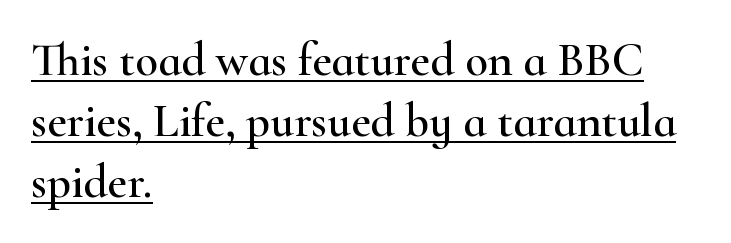
What's the leading like? Ordinary, nothing unusual. Do the characters align in a grid? No, the font is proportional. What kind of face is this? One with serifs. The rendering uses the underline text-decoration. If you drew a ruler down the left edge, every line would touch it.
